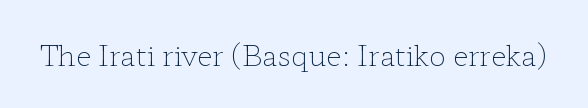
This rendering leaves character spacing at its baseline value. Just letters on the line, the space beneath them empty. The strokes are not fattened; the text isn't bold. When letters stand straight like this, we call the style roman or upright. Check where the strokes stop: tiny serifs finish them off.
